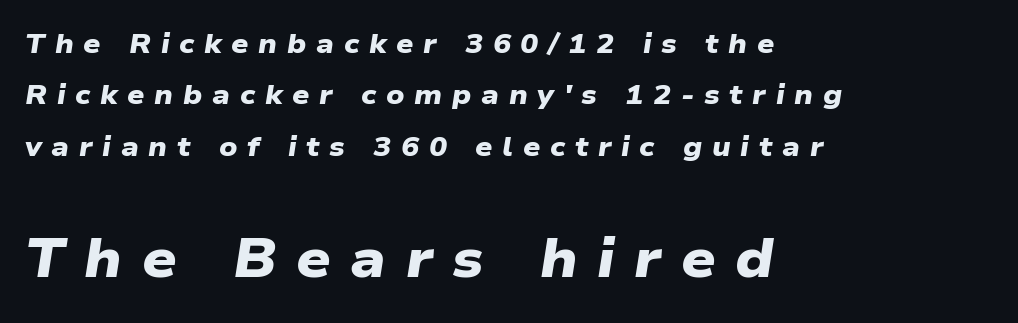
{"serif": "no", "bold": "yes", "weight": "heavy", "width": "wide", "stroke_contrast": "low", "x_height": "medium", "monospaced": "no", "underline": "no", "align": "left", "line_spacing": "loose", "line_spacing_ratio": 1.9, "letter_spacing": "wide", "letter_spacing_em": 0.36, "larger_block": "second", "size_ratio": 2.0, "glyph_px": 54}
